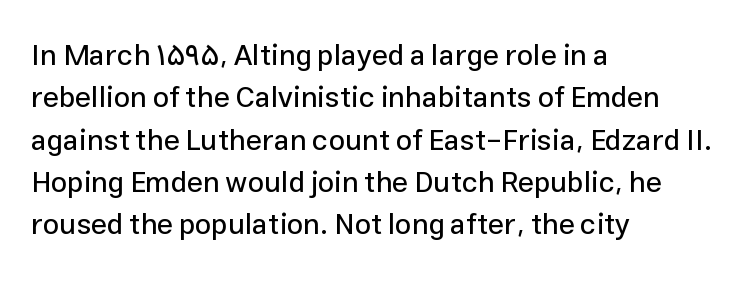
{"serif": "no", "italic": "no", "width": "normal", "stroke_contrast": "low", "x_height": "medium", "monospaced": "no", "underline": "no", "align": "left", "line_spacing": "normal", "line_spacing_ratio": 1.46, "letter_spacing": "normal", "letter_spacing_em": 0.0, "glyph_px": 29}
